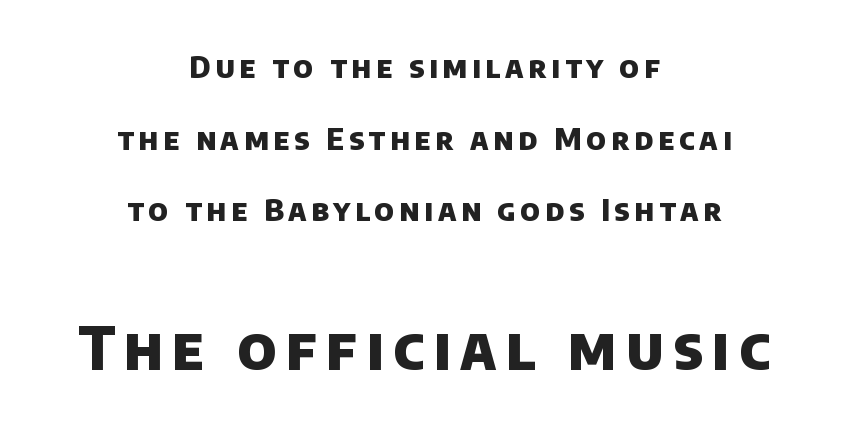
Q: Is the text bold? A: Yes.
Q: Is the typeface a serif or a sans-serif typeface? A: Sans-serif.
Q: Is the text underlined? A: No.
Q: How is the paragraph aligned? A: Centered.
Q: Is the spacing between lines tight, normal or loose? A: Loose.
Q: Which block of text is set in a larger size, the first (top) or the second (bottom)? A: The second (bottom) one.
Q: Width (condensed, normal, or wide)? A: Normal.
Q: Stroke contrast? A: Low.
Q: x-height? A: Large.
Q: Monospaced? A: No.
